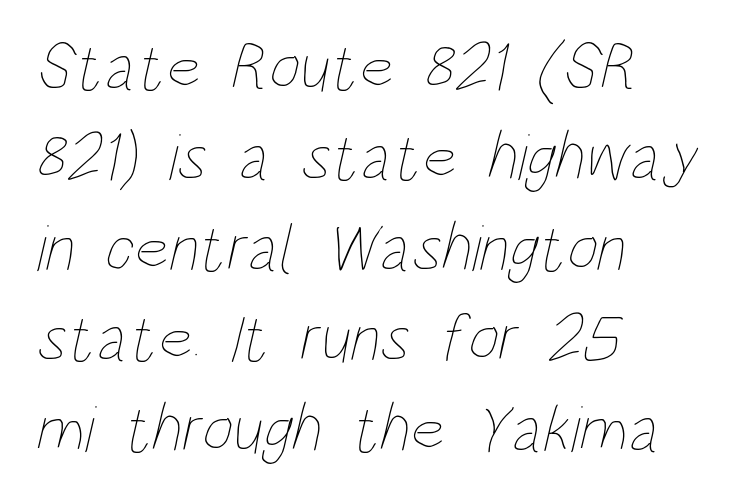
This sample is left-justified, so line endings fall wherever the words run out. Letters rest on an invisible, unmarked baseline. The horizontal fit of the characters is conventional and even. Varying glyph widths throughout — classic text-font behaviour. The rendering uses a moderate line-height, typical for paragraphs. Stroke mass is kept to a normal reading level or below.
